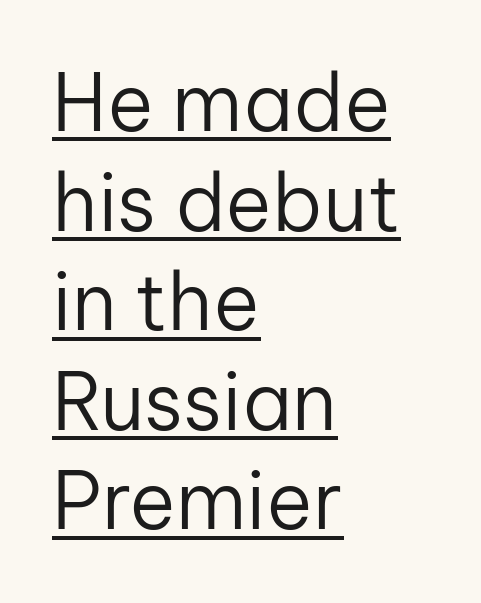
Q: Is the text bold? A: No.
Q: Is the text italic (slanted)? A: No, it is upright.
Q: Is the typeface a serif or a sans-serif typeface? A: Sans-serif.
Q: Is the text underlined? A: Yes.
Q: How is the paragraph aligned? A: Left-aligned.
Q: Is the spacing between letters normal or unusually wide? A: Normal.
Q: Is the spacing between lines tight, normal or loose? A: Normal.
Q: Width (condensed, normal, or wide)? A: Normal.
Q: Stroke contrast? A: Low.
Q: x-height? A: Medium.
Q: Monospaced? A: No.
